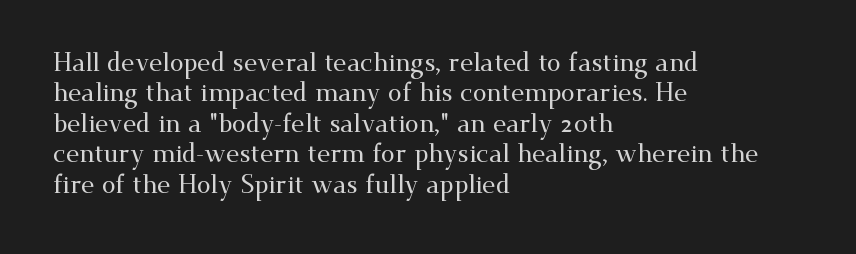
The image shows 25 px text type, upright; set left-aligned, line spacing 1.22x, normal letter spacing, not underlined.
